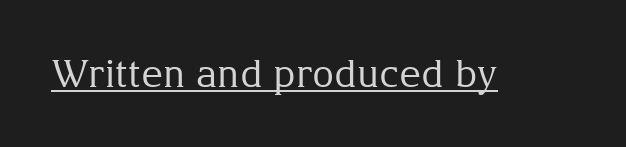
These lines are rendered in a variable-pitch font. A light-to-regular cut is what we see here. The rendering shows small feet on the letterforms — a serif design. The lettering is marked with a stroke running underneath it. The face used here is rendered with its standard letterfit.
